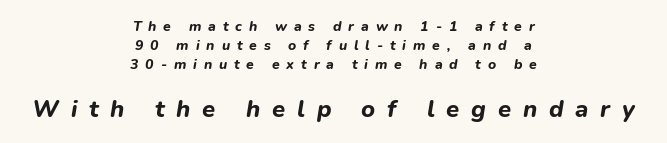
Q: Is the text bold? A: Yes.
Q: Is the text italic (slanted)? A: Yes, it leans right by about 9 degrees.
Q: Is the text underlined? A: No.
Q: How is the paragraph aligned? A: Centered.
Q: Is the spacing between letters normal or unusually wide? A: Unusually wide.
Q: Is the spacing between lines tight, normal or loose? A: Normal.
Q: Which block of text is set in a larger size, the first (top) or the second (bottom)? A: The second (bottom) one.
